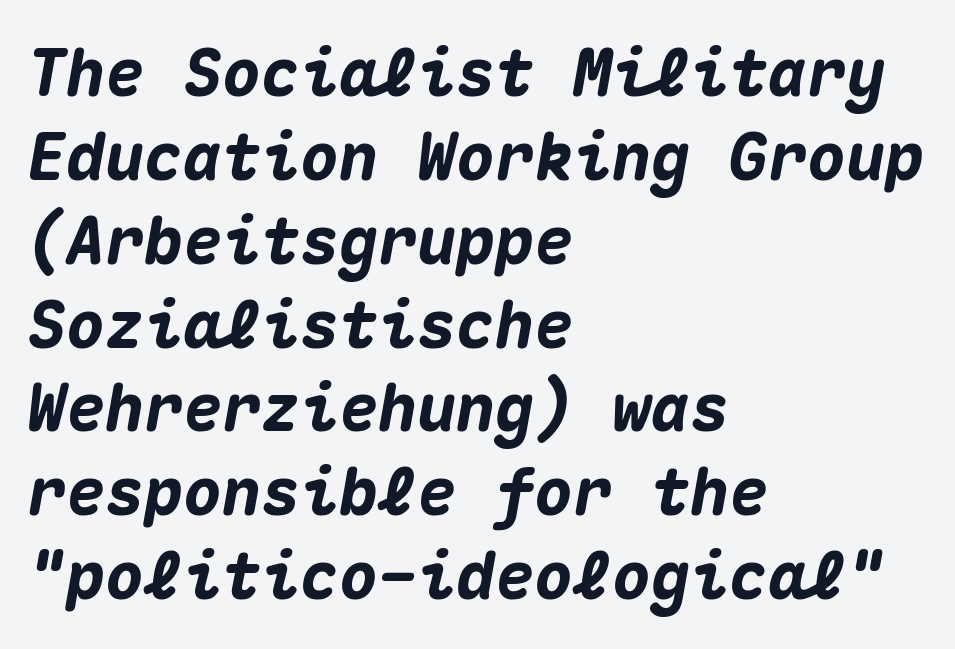
The image shows 65 px heavy type, italic (leaning right), monospaced; set left-aligned, normal line spacing (1.29x), normal letter spacing, not underlined; medium stroke contrast and a medium x-height.
